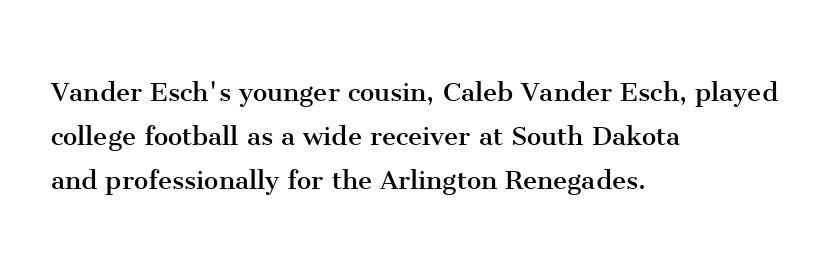
The image shows 32 px regular-weight serif type, upright; set left-aligned, normal line spacing (1.38x), normal letter spacing, not underlined; medium stroke contrast and a medium x-height.
